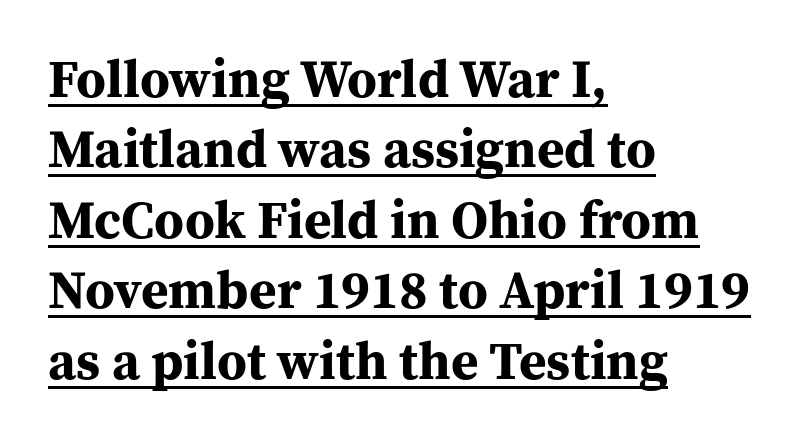
The strokes are fattened all the way to bold. Check the space under the baseline: a stroke is drawn there. How are the letters spaced? Ordinarily, with no added tracking. Ascenders rise straight up at ninety degrees.
